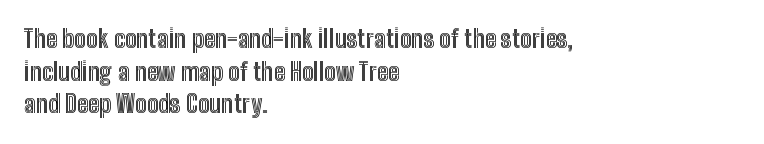
Q: Is the text italic (slanted)? A: No, it is upright.
Q: Is the text underlined? A: No.
Q: How is the paragraph aligned? A: Left-aligned.
Q: Is the spacing between letters normal or unusually wide? A: Normal.
Q: Is the spacing between lines tight, normal or loose? A: Normal.
